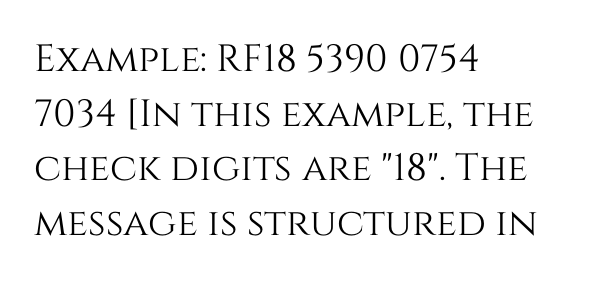
Does extra space separate the letters? No, they use regular spacing. Descenders hang freely into open space. Designer's note — italics off, roman on. You could not count columns in this text — the font is proportionally spaced. What's the leading like? Ordinary, nothing unusual.
